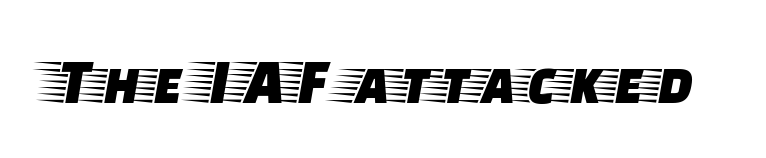
{"serif": "yes", "width": "wide", "stroke_contrast": "low", "x_height": "large", "monospaced": "no", "underline": "no", "letter_spacing": "normal", "letter_spacing_em": 0.0, "glyph_px": 65}
